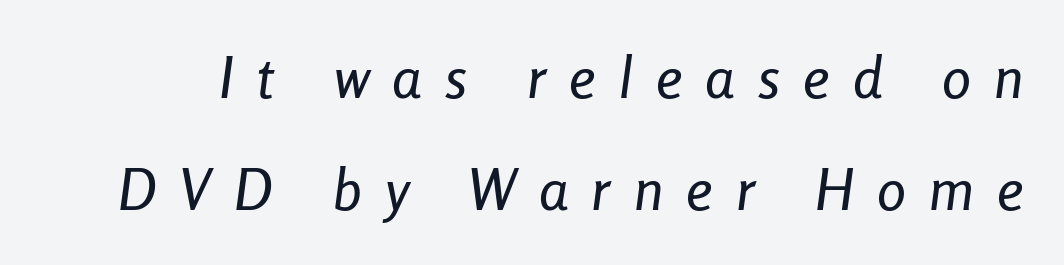
The image shows 58 px condensed type, italic (leaning right); set loose line spacing (1.93x), unusually wide letter spacing (+0.4 em), not underlined; low stroke contrast and a medium x-height.
